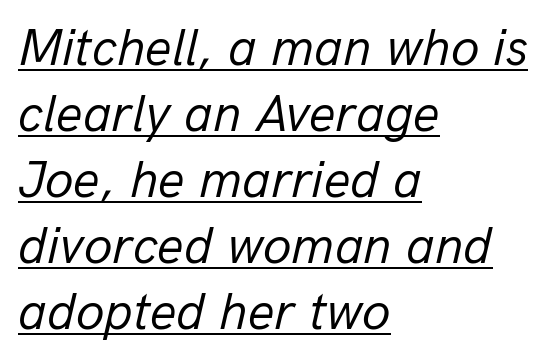
Posture: slanted. The leading is moderate, giving the passage an even texture. The face used here is rendered with its standard letterfit. The rag falls on the right side of this text block. The letters advance in unequal steps, a hallmark of proportional type. No heavy texture on the line: the type isn't bold.
